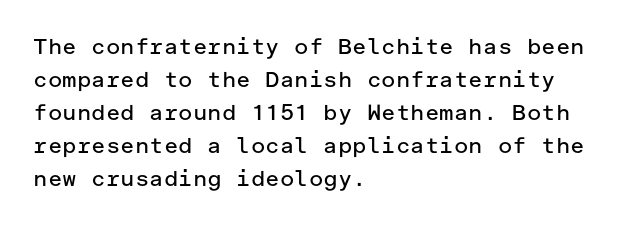
Q: Is the text bold? A: No.
Q: Is the text italic (slanted)? A: No, it is upright.
Q: Is the text underlined? A: No.
Q: How is the paragraph aligned? A: Left-aligned.
Q: Is the spacing between letters normal or unusually wide? A: Normal.
Q: Is the spacing between lines tight, normal or loose? A: Normal.
